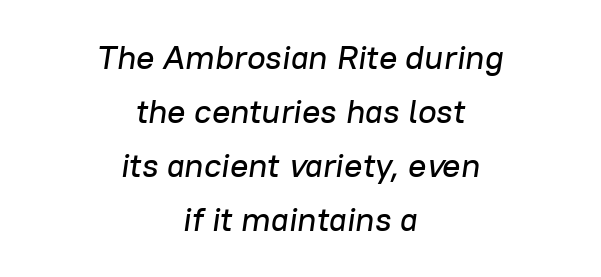
{"italic": "yes", "lean": "right", "slant_degrees": 8, "width": "normal", "stroke_contrast": "low", "x_height": "medium", "monospaced": "no", "underline": "no", "align": "center", "line_spacing": "normal", "line_spacing_ratio": 1.59, "letter_spacing": "normal", "letter_spacing_em": 0.0, "glyph_px": 34}
